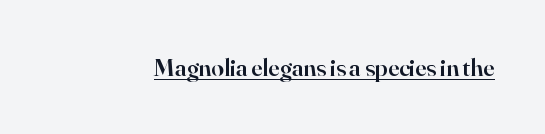
The letters sit at their default tracking, neither squeezed nor spread. On the weight axis this lands at semibold, roughly 600. Somebody hit Ctrl+U on this one — the words are underlined. In terms of posture, this sample is upright.
